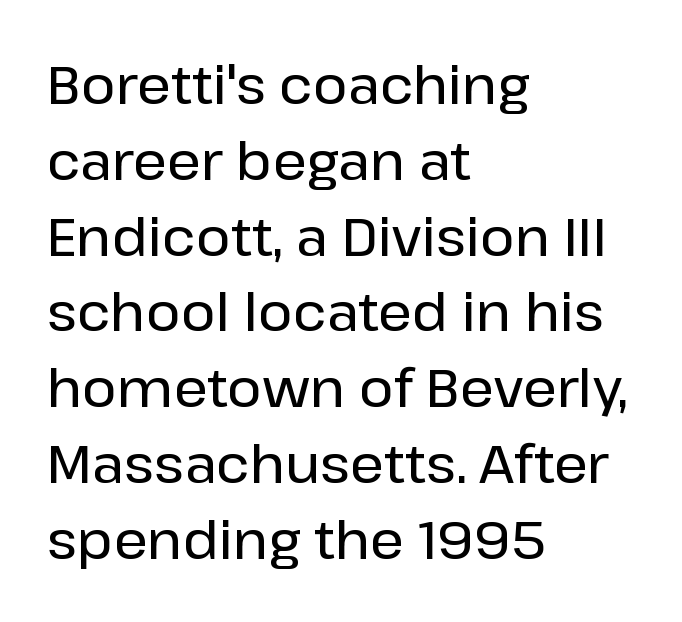
{"serif": "no", "italic": "no", "width": "normal", "stroke_contrast": "low", "x_height": "medium", "monospaced": "no", "underline": "no", "align": "left", "line_spacing": "normal", "line_spacing_ratio": 1.43, "letter_spacing": "normal", "letter_spacing_em": 0.0, "glyph_px": 53}
